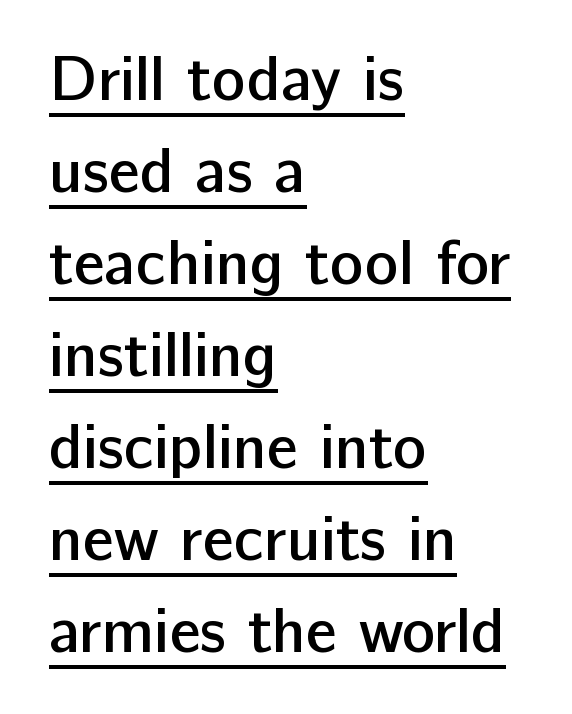
Its strokes are somewhat broadened, the hallmark of semibold type. A baseline rule has been typeset under these characters. This sample has the flowing, uneven cadence of proportional lettering. All the whitespace from short lines collects on the right. A typesetter would call this leading conventional body-copy spacing. The font's upright variant was chosen for this text.
